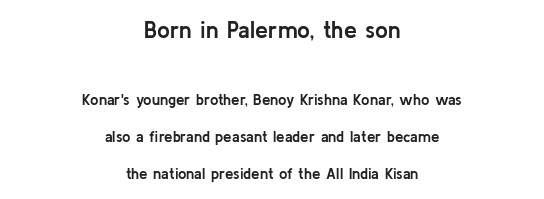
The designer gave the opening block more size than the closing block. Typesetter's note: full bold, strokes at maximum text heaviness. Successive baselines arrive slowly, with a big drop between each. Nobody touched the tracking dial on this one. The zone under the glyphs is completely vacant.
